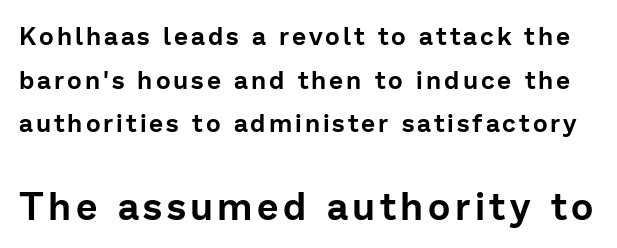
The image shows 38 px sans-serif type, upright; set line spacing 1.75x, not underlined; the second (bottom) block is 1.52x larger; low stroke contrast and a medium x-height.
